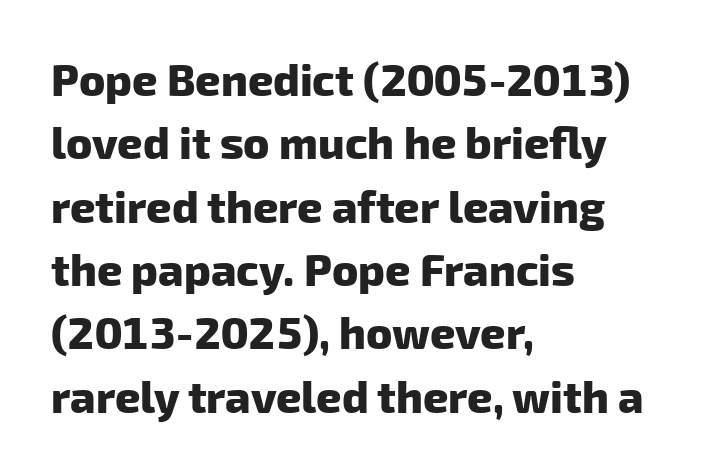
Do the characters align in a grid? No, the font is proportional. If you drew a ruler down the left edge, every line would touch it. The rendering shows plain stroke endings on the letterforms — a sans-serif design. The space beneath each line is pristine and unruled. Students, note that the glyphs here touch the page at normal intervals. Vertical spacing — default.
